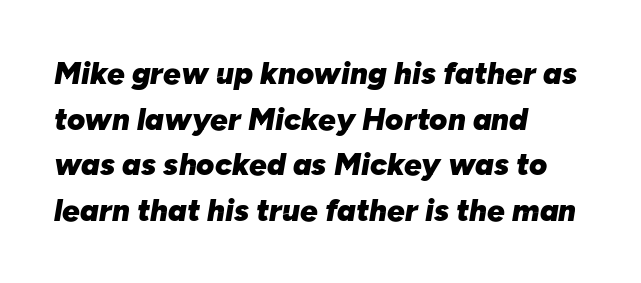
Q: Is the text bold? A: Yes.
Q: Is the text italic (slanted)? A: Yes, it leans right by about 10 degrees.
Q: Is the text underlined? A: No.
Q: How is the paragraph aligned? A: Left-aligned.
Q: Is the spacing between letters normal or unusually wide? A: Normal.
Q: Is the spacing between lines tight, normal or loose? A: Normal.
Q: Width (condensed, normal, or wide)? A: Normal.
Q: Stroke contrast? A: Low.
Q: x-height? A: Medium.
Q: Monospaced? A: No.
